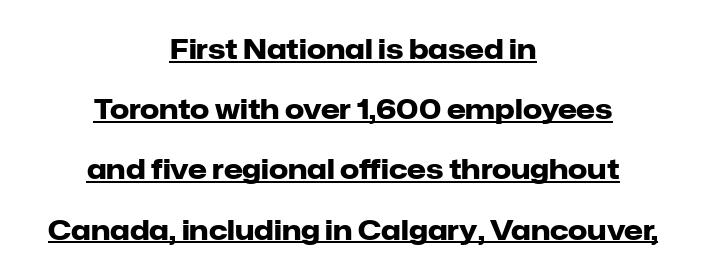
Q: Is the text bold? A: Yes.
Q: Is the text italic (slanted)? A: No, it is upright.
Q: Is the text underlined? A: Yes.
Q: How is the paragraph aligned? A: Centered.
Q: Is the spacing between letters normal or unusually wide? A: Normal.
Q: Is the spacing between lines tight, normal or loose? A: Loose.
